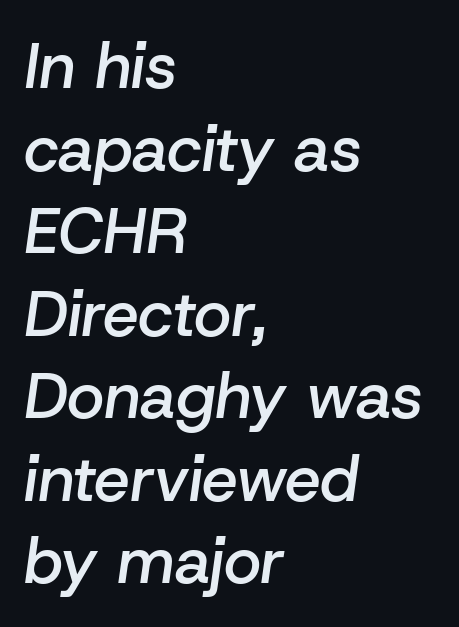
{"italic": "yes", "lean": "right", "slant_degrees": 8, "bold": "semi", "weight": "semibold", "width": "normal", "stroke_contrast": "low", "x_height": "medium", "monospaced": "no", "underline": "no", "align": "left", "line_spacing": "normal", "line_spacing_ratio": 1.29, "letter_spacing": "normal", "letter_spacing_em": 0.0, "glyph_px": 64}
